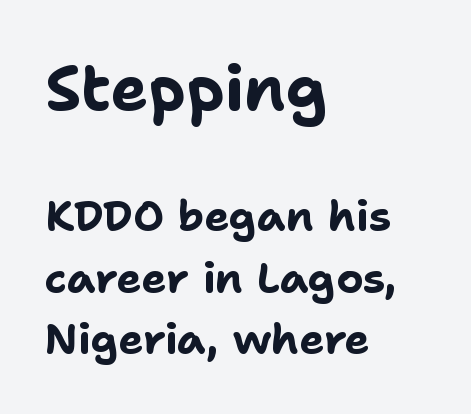
Q: Is the text bold? A: Yes.
Q: Is the text italic (slanted)? A: No, it is upright.
Q: Is the typeface a serif or a sans-serif typeface? A: Sans-serif.
Q: Is the text underlined? A: No.
Q: How is the paragraph aligned? A: Left-aligned.
Q: Is the spacing between letters normal or unusually wide? A: Normal.
Q: Is the spacing between lines tight, normal or loose? A: Normal.
Q: Which block of text is set in a larger size, the first (top) or the second (bottom)? A: The first (top) one.
Q: Width (condensed, normal, or wide)? A: Normal.
Q: Stroke contrast? A: Low.
Q: x-height? A: Medium.
Q: Monospaced? A: No.
